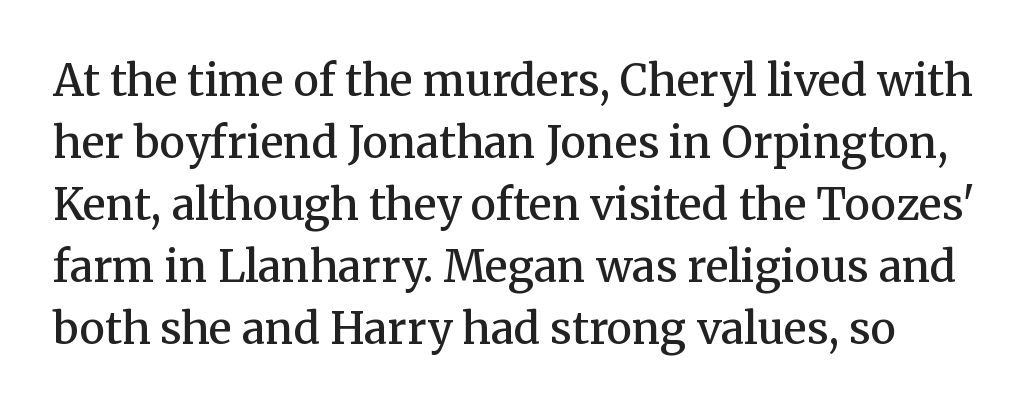
The image shows 43 px semibold serif type, upright; set normal line spacing (1.44x), normal letter spacing, not underlined; medium stroke contrast and a medium x-height.
